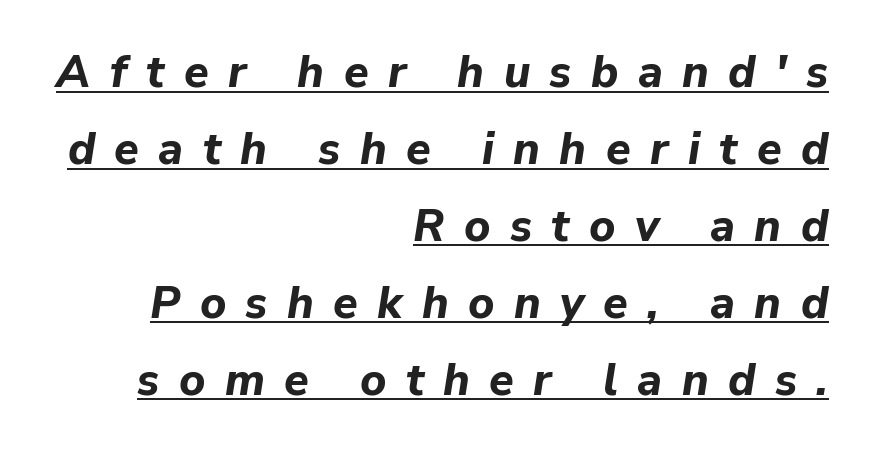
{"italic": "yes", "lean": "right", "slant_degrees": 9, "bold": "yes", "weight": "bold", "width": "normal", "stroke_contrast": "low", "x_height": "medium", "monospaced": "no", "underline": "yes", "align": "right", "line_spacing_ratio": 1.71, "letter_spacing": "wide", "letter_spacing_em": 0.43, "glyph_px": 45}
